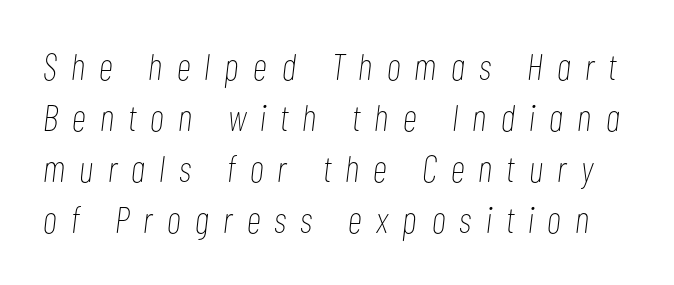
Q: Is the text bold? A: No.
Q: Is the text italic (slanted)? A: Yes, it leans right by about 7 degrees.
Q: Is the text underlined? A: No.
Q: Is the spacing between letters normal or unusually wide? A: Unusually wide.
Q: Is the spacing between lines tight, normal or loose? A: Normal.
Q: Width (condensed, normal, or wide)? A: Condensed.
Q: Stroke contrast? A: Low.
Q: x-height? A: Medium.
Q: Monospaced? A: No.
